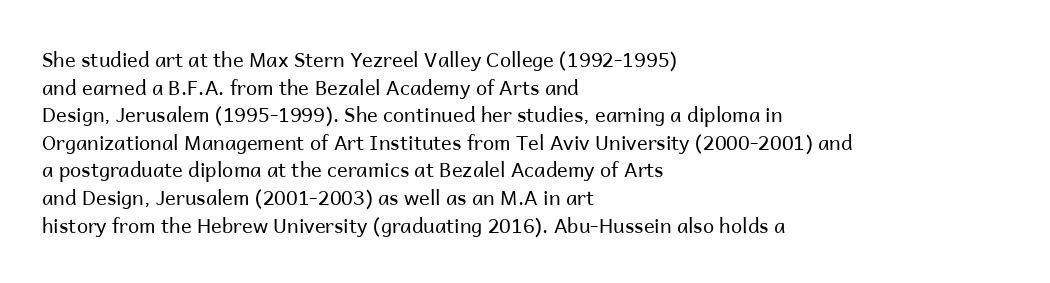
Q: Is the text bold? A: No.
Q: Is the text italic (slanted)? A: No, it is upright.
Q: Is the text underlined? A: No.
Q: How is the paragraph aligned? A: Left-aligned.
Q: Is the spacing between letters normal or unusually wide? A: Normal.
Q: Is the spacing between lines tight, normal or loose? A: Normal.
